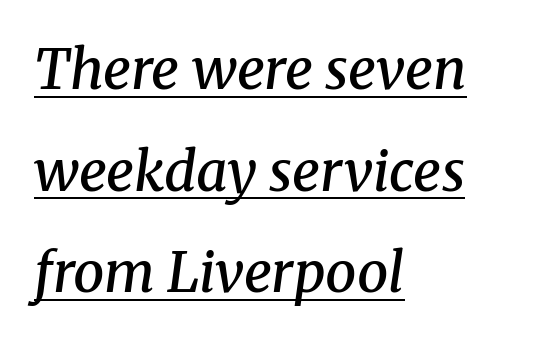
In terms of letterspacing, this is plain default setting. The letters are slanted; this is an italic face. Looks like regular typesetting: each glyph gets only the width it needs. The passage shown is underscored from start to finish. On the weight axis this lands at semibold, roughly 600.
